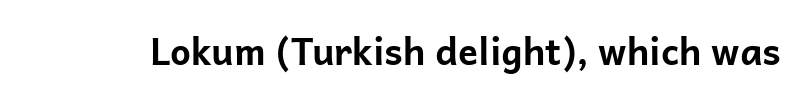
A typesetter would call this zero additional tracking. The zone under the glyphs is completely vacant. The designer went with a sans here, leaving each stem footless. Here the designer chose a conventional face with non-uniform glyph widths. Do the letters lean? They stand straight.
